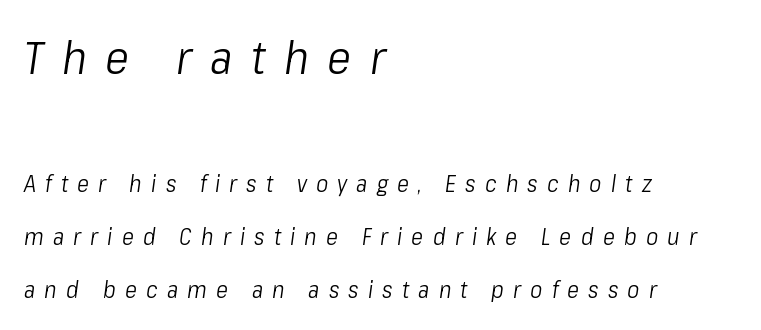
Q: Is the text bold? A: No.
Q: Is the text italic (slanted)? A: Yes, it leans right by about 8 degrees.
Q: Is the text underlined? A: No.
Q: How is the paragraph aligned? A: Left-aligned.
Q: Is the spacing between letters normal or unusually wide? A: Unusually wide.
Q: Is the spacing between lines tight, normal or loose? A: Loose.
Q: Which block of text is set in a larger size, the first (top) or the second (bottom)? A: The first (top) one.
Q: Width (condensed, normal, or wide)? A: Condensed.
Q: Stroke contrast? A: Low.
Q: x-height? A: Medium.
Q: Monospaced? A: No.
